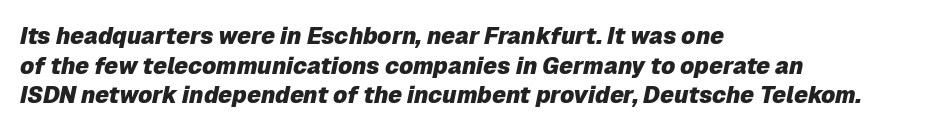
Q: Is the text bold? A: Yes.
Q: Is the text italic (slanted)? A: Yes, it leans right by about 12 degrees.
Q: Is the text underlined? A: No.
Q: How is the paragraph aligned? A: Left-aligned.
Q: Is the spacing between letters normal or unusually wide? A: Normal.
Q: Is the spacing between lines tight, normal or loose? A: Normal.
